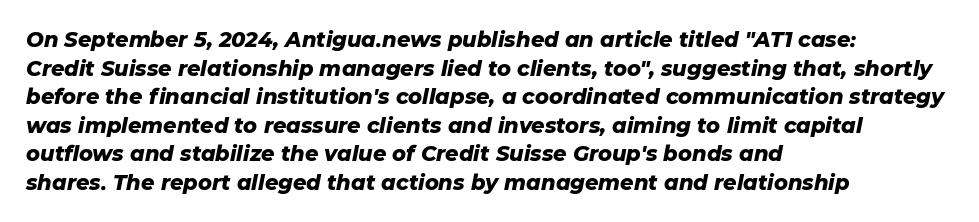
The letters are slanted; this is an italic face. There is no visible air inserted between adjacent glyphs. The passage shown is not underscored anywhere. The block of text has a typical density, with ordinary space between rows. A dark, heavy texture on the line: the type is bold. Typeset ragged right — the left edge is the straight one.
